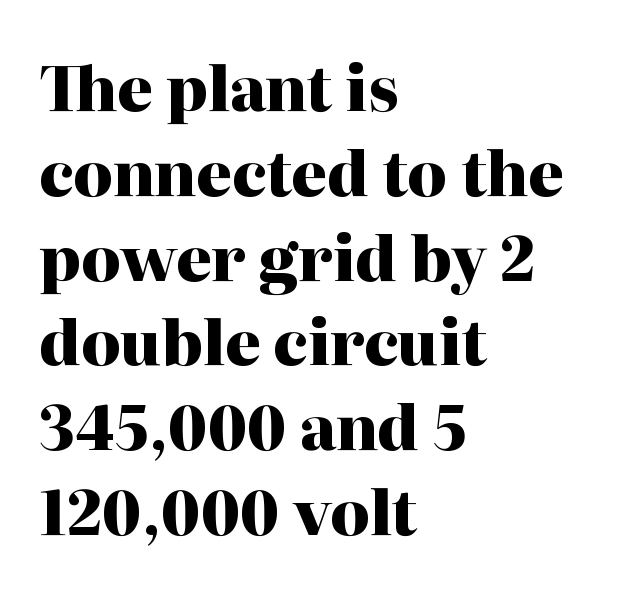
{"serif": "yes", "italic": "no", "bold": "yes", "weight": "heavy", "width": "normal", "stroke_contrast": "high", "x_height": "medium", "monospaced": "no", "underline": "no", "align": "left", "line_spacing": "normal", "line_spacing_ratio": 1.39, "letter_spacing": "normal", "letter_spacing_em": 0.0, "glyph_px": 61}
